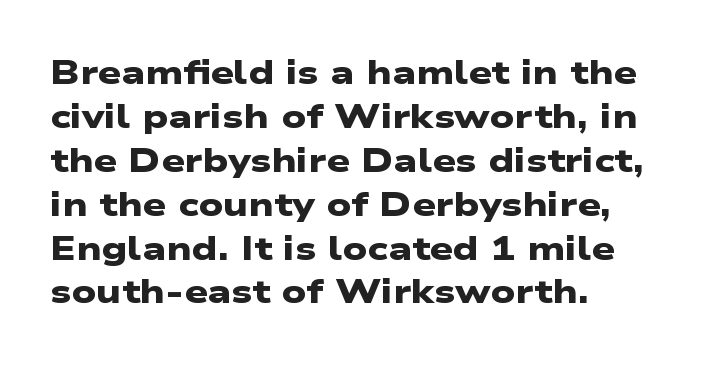
Q: Is the text bold? A: Yes.
Q: Is the typeface a serif or a sans-serif typeface? A: Sans-serif.
Q: Is the text underlined? A: No.
Q: How is the paragraph aligned? A: Left-aligned.
Q: Is the spacing between letters normal or unusually wide? A: Normal.
Q: Is the spacing between lines tight, normal or loose? A: Normal.
Q: Width (condensed, normal, or wide)? A: Wide.
Q: Stroke contrast? A: Low.
Q: x-height? A: Medium.
Q: Monospaced? A: No.
